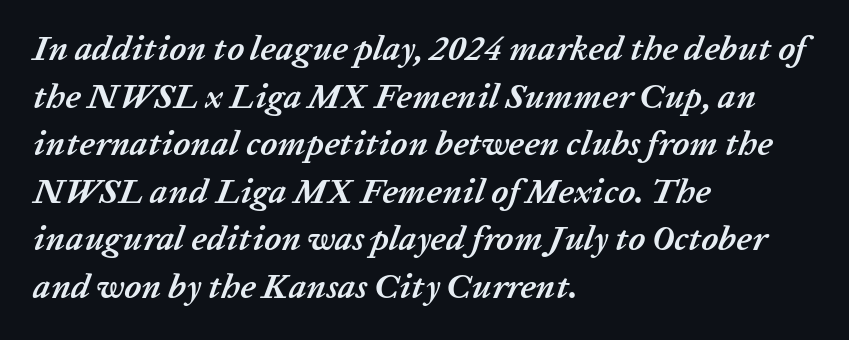
Q: Is the text bold? A: Yes.
Q: Is the text italic (slanted)? A: Yes, it leans right by about 20 degrees.
Q: Is the text underlined? A: No.
Q: How is the paragraph aligned? A: Left-aligned.
Q: Is the spacing between letters normal or unusually wide? A: Normal.
Q: Is the spacing between lines tight, normal or loose? A: Normal.
Q: Width (condensed, normal, or wide)? A: Normal.
Q: Stroke contrast? A: Low.
Q: x-height? A: Medium.
Q: Monospaced? A: No.
